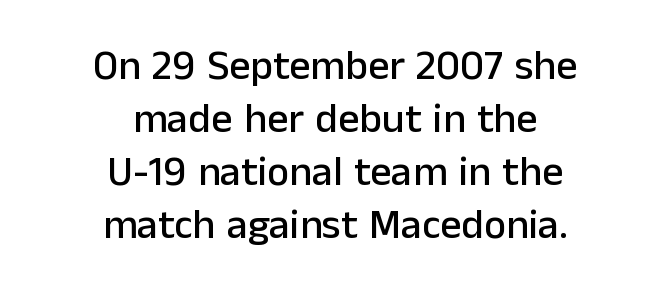
Posture: vertical. Do the characters align in a grid? No, the font is proportional. Notice how descenders clear the ascenders below comfortably — that's standard leading. A typesetter would label this face a sans. The words here are not underlined.
